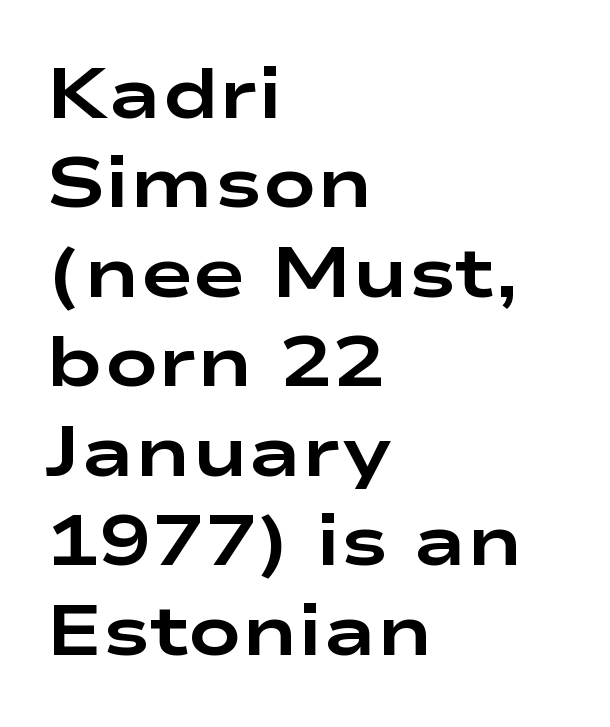
Q: Is the text bold? A: Yes.
Q: Is the text italic (slanted)? A: No, it is upright.
Q: Is the typeface a serif or a sans-serif typeface? A: Sans-serif.
Q: Is the text underlined? A: No.
Q: How is the paragraph aligned? A: Left-aligned.
Q: Is the spacing between letters normal or unusually wide? A: Normal.
Q: Is the spacing between lines tight, normal or loose? A: Normal.
Q: Width (condensed, normal, or wide)? A: Wide.
Q: Stroke contrast? A: Low.
Q: x-height? A: Medium.
Q: Monospaced? A: No.
